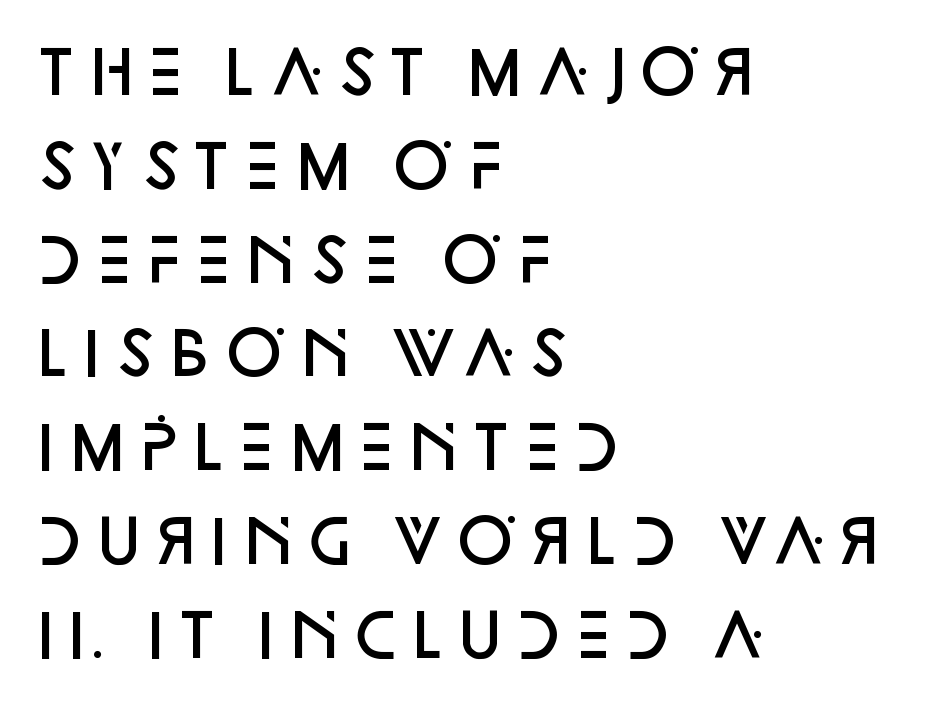
A typesetter would call this proportional, since set widths differ per character. A semibold gives these letters moderate extra thickness, short of bold. The rendering anchors every line to the left-hand side. These lines are composed in type without serifs. The space directly below the letters is spotless.
